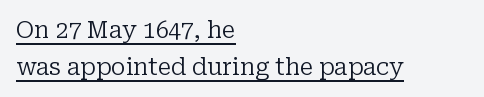
The image shows 23 px text type, upright; set left-aligned, normal line spacing (1.6x), normal letter spacing, underlined.
